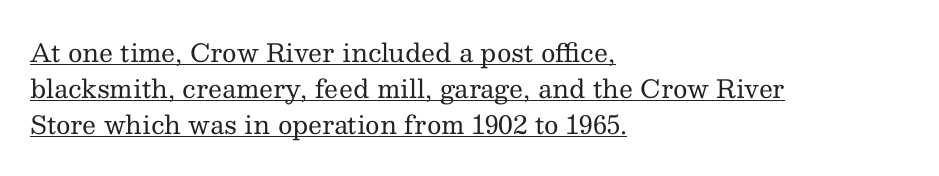
{"italic": "no", "bold": "no", "underline": "yes", "align": "left", "line_spacing": "normal", "line_spacing_ratio": 1.45, "letter_spacing": "normal", "letter_spacing_em": 0.0, "glyph_px": 25}
